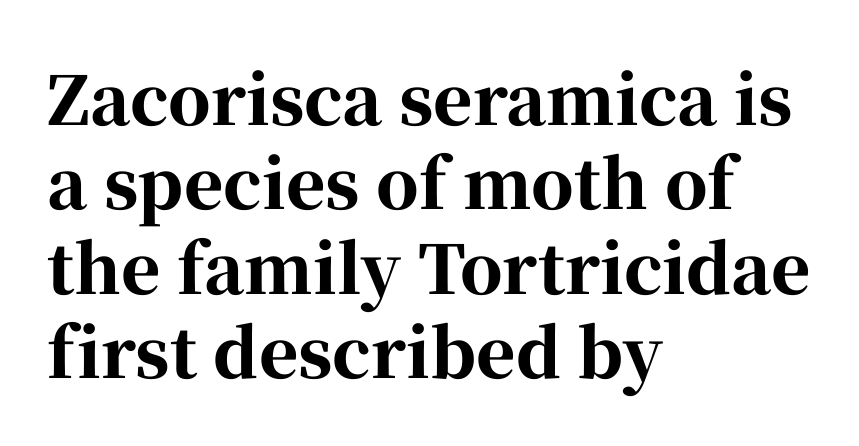
The image shows 67 px bold serif type, upright; set left-aligned, normal line spacing (1.26x), normal letter spacing, not underlined; high stroke contrast and a medium x-height.
